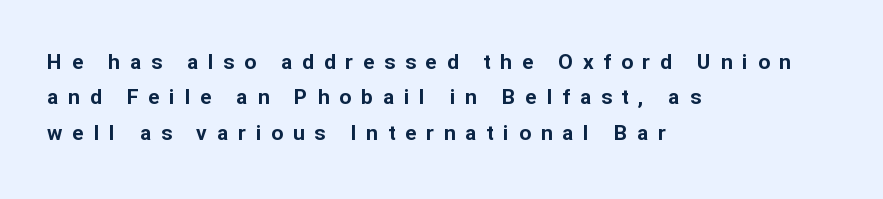
The image shows 21 px bold type, upright; set left-aligned, normal line spacing (1.69x), unusually wide letter spacing (+0.47 em), not underlined.
